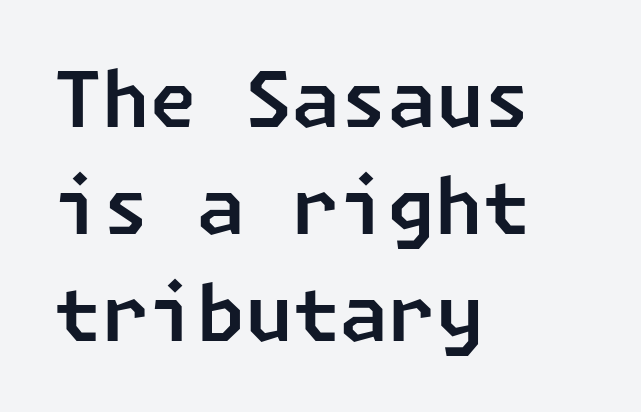
Between one letter and the next there's only the usual sliver of space. Examine the stroke ends and you'll find no serifs. The paragraph shown leans on its left margin. The space directly below the letters is spotless. The leading is moderate, giving the passage an even texture.
